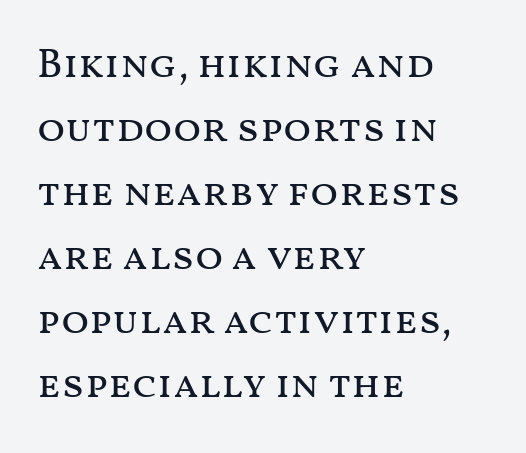
The image shows 41 px regular-weight, wide type, upright; set left-aligned, normal line spacing (1.56x), normal letter spacing, not underlined; medium stroke contrast and a medium x-height.
